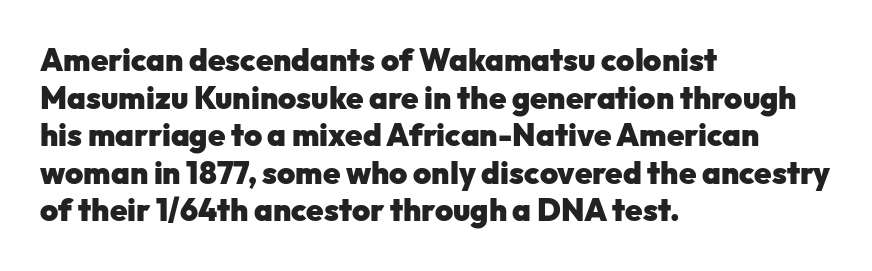
The face used here is a sans, in the tradition of grotesques and geometrics. Descender tails drop into unmarked territory. The lettering holds an erect, upright posture throughout. Weight check: bold — yes, fully.
